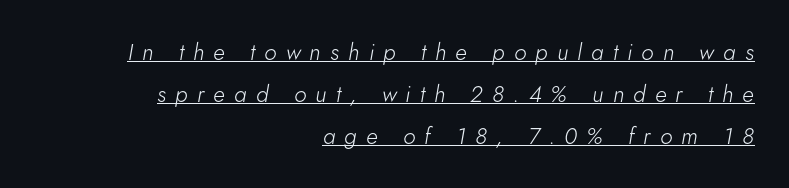
{"italic": "yes", "lean": "right", "slant_degrees": 5, "bold": "no", "underline": "yes", "align": "right", "line_spacing_ratio": 1.82, "letter_spacing": "wide", "letter_spacing_em": 0.4, "glyph_px": 23}
